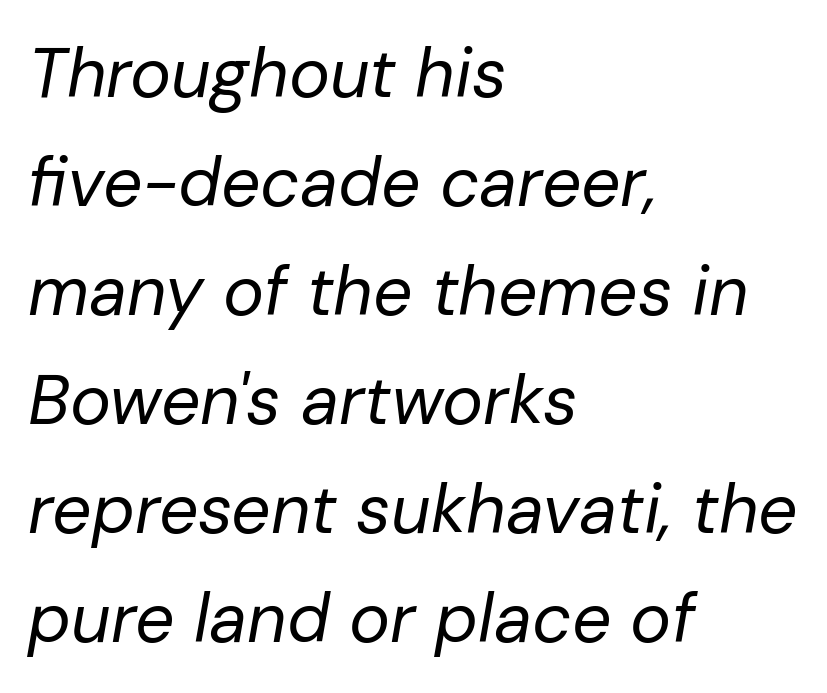
{"italic": "yes", "lean": "right", "slant_degrees": 10, "bold": "no", "weight": "regular", "width": "normal", "stroke_contrast": "low", "x_height": "medium", "monospaced": "no", "underline": "no", "align": "left", "line_spacing": "normal", "line_spacing_ratio": 1.58, "letter_spacing": "normal", "letter_spacing_em": 0.0, "glyph_px": 69}
